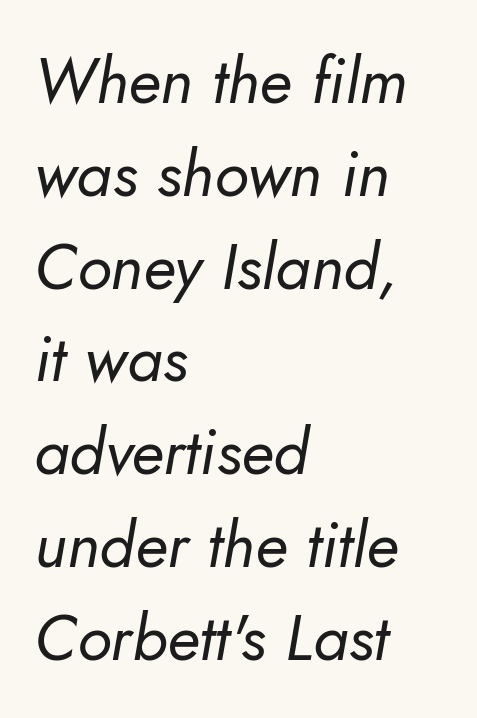
The image shows 64 px regular-weight type, italic (leaning right); set left-aligned, normal line spacing (1.45x), normal letter spacing, not underlined; low stroke contrast and a small x-height.
